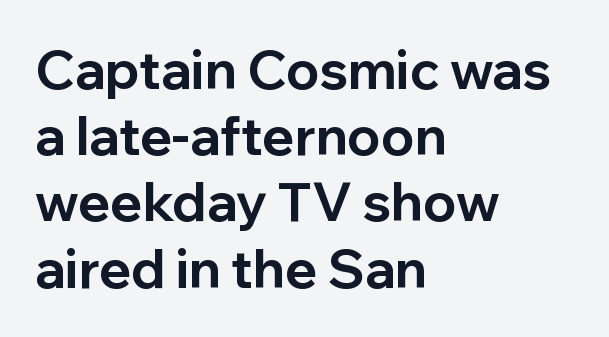
The rendering uses natural spacing where letterforms have individual widths. When letters stand straight like this, we call the style roman or upright. Regarding serifs, this sample does without them. As a designer I'd log this as weight 700, bold. Casual observation: everything's shoved over to the left.
